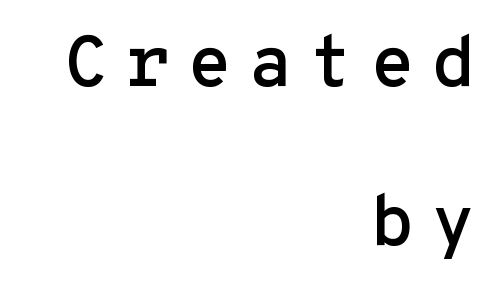
A roman cut, with each character standing at attention. Typographically, this falls in the sans-serif category. Display-style spreading of the glyphs; the letterfit is very open. A great deal of white space separates one row of letters from the next. Teacher's note: observe the even right margin — that is flush-right alignment.
